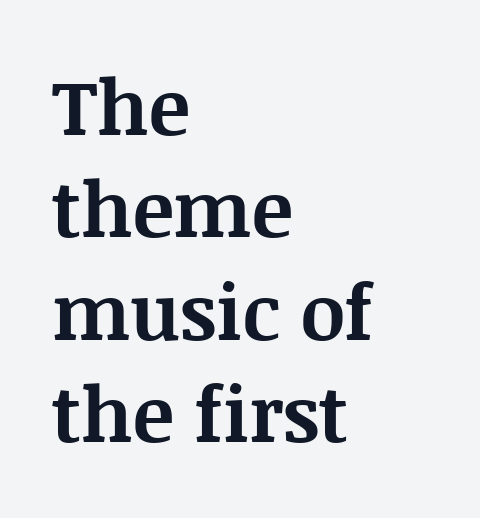
Q: Is the text bold? A: Yes.
Q: Is the text italic (slanted)? A: No, it is upright.
Q: Is the typeface a serif or a sans-serif typeface? A: Serif.
Q: Is the text underlined? A: No.
Q: How is the paragraph aligned? A: Left-aligned.
Q: Is the spacing between letters normal or unusually wide? A: Normal.
Q: Is the spacing between lines tight, normal or loose? A: Normal.
Q: Width (condensed, normal, or wide)? A: Normal.
Q: Stroke contrast? A: Medium.
Q: x-height? A: Large.
Q: Monospaced? A: No.
